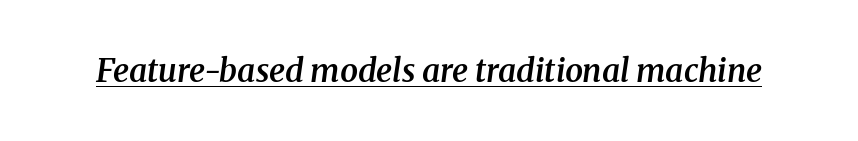
Q: Is the text bold? A: Semi-bold.
Q: Is the text italic (slanted)? A: Yes, it leans right by about 8 degrees.
Q: Is the typeface a serif or a sans-serif typeface? A: Serif.
Q: Is the text underlined? A: Yes.
Q: Is the spacing between letters normal or unusually wide? A: Normal.
Q: Width (condensed, normal, or wide)? A: Normal.
Q: Stroke contrast? A: Medium.
Q: x-height? A: Medium.
Q: Monospaced? A: No.
